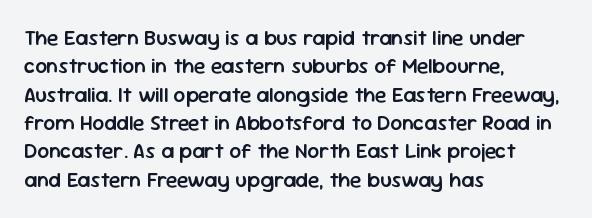
The image shows 21 px text type, upright; set left-aligned, normal line spacing (1.35x), normal letter spacing, not underlined.
